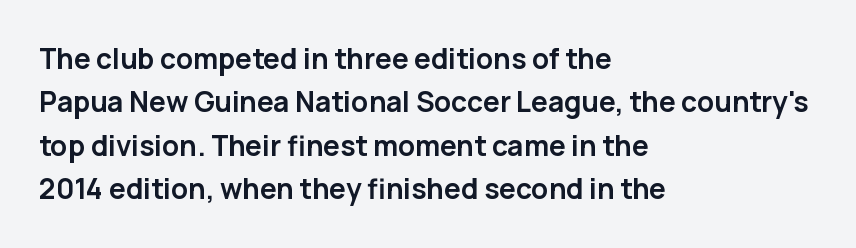
{"serif": "no", "italic": "no", "bold": "yes", "weight": "semibold", "width": "normal", "stroke_contrast": "low", "x_height": "medium", "monospaced": "no", "underline": "no", "align": "left", "line_spacing": "normal", "line_spacing_ratio": 1.55, "letter_spacing": "normal", "letter_spacing_em": 0.0, "glyph_px": 28}
